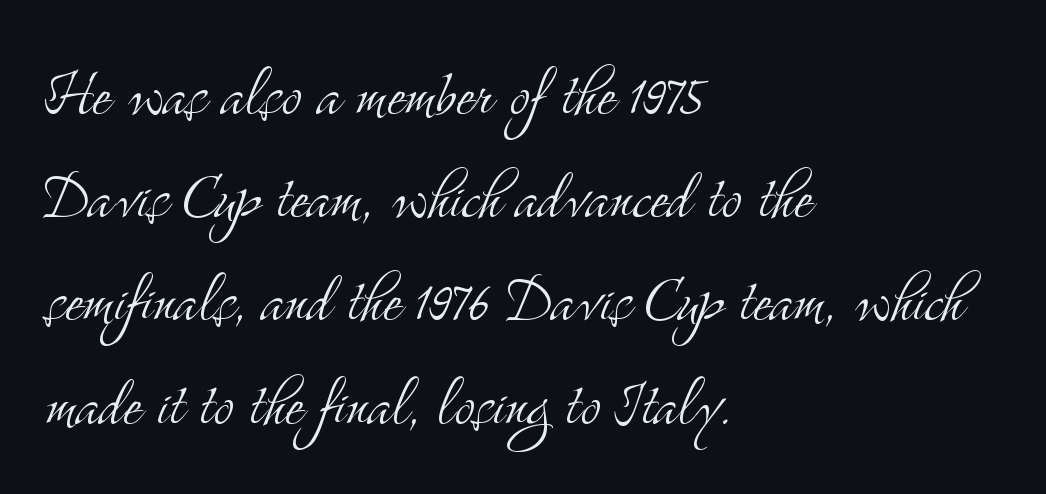
The image shows 77 px light, condensed serif type; set left-aligned, normal line spacing (1.34x), normal letter spacing, not underlined; medium stroke contrast and a small x-height.
